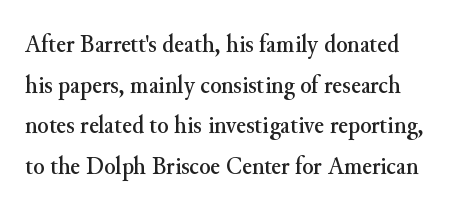
Does extra space separate the letters? No, they use regular spacing. Normally led — the rows are evenly, conventionally spaced. No word sits above an underline. Rendered with straight, roman letterforms.
